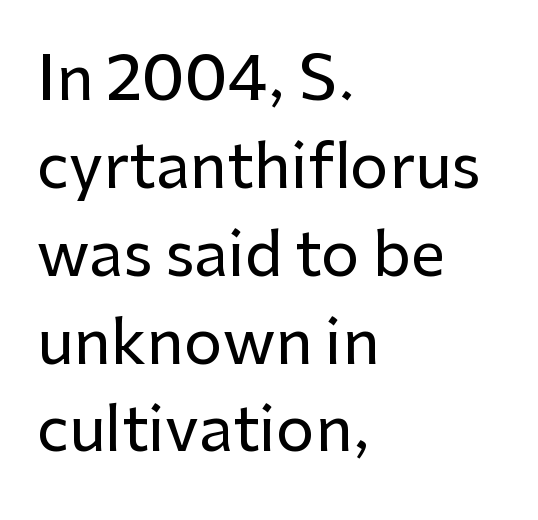
The image shows 61 px sans-serif type, upright; set left-aligned, normal line spacing (1.44x), normal letter spacing, not underlined; low stroke contrast and a medium x-height.
